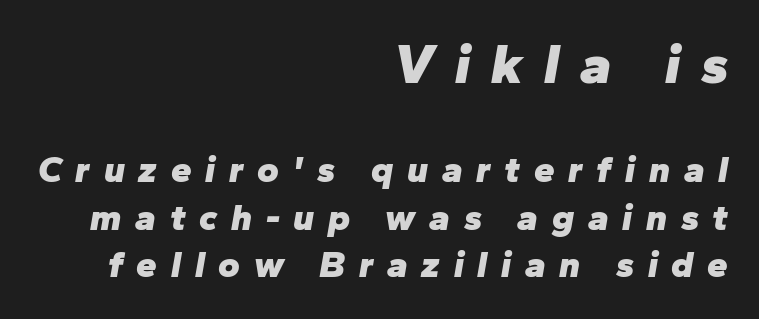
Large over small — that's the arrangement of the two blocks here. The ragged edge is on the left, which tells us the setting is flush right. Slanted lettering throughout. The rendering uses natural spacing where letterforms have individual widths.
